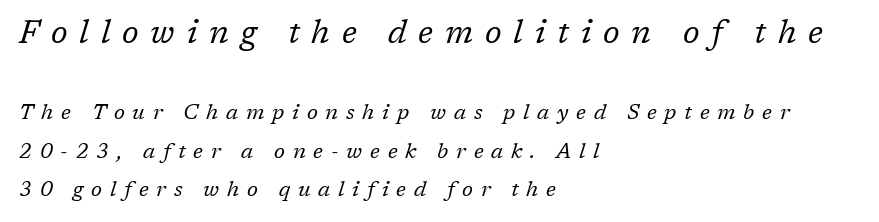
Q: Is the text bold? A: No.
Q: Is the text italic (slanted)? A: Yes, it leans right by about 17 degrees.
Q: Is the typeface a serif or a sans-serif typeface? A: Serif.
Q: Is the text underlined? A: No.
Q: How is the paragraph aligned? A: Left-aligned.
Q: Is the spacing between letters normal or unusually wide? A: Unusually wide.
Q: Which block of text is set in a larger size, the first (top) or the second (bottom)? A: The first (top) one.
Q: Width (condensed, normal, or wide)? A: Normal.
Q: Stroke contrast? A: Low.
Q: x-height? A: Medium.
Q: Monospaced? A: No.
